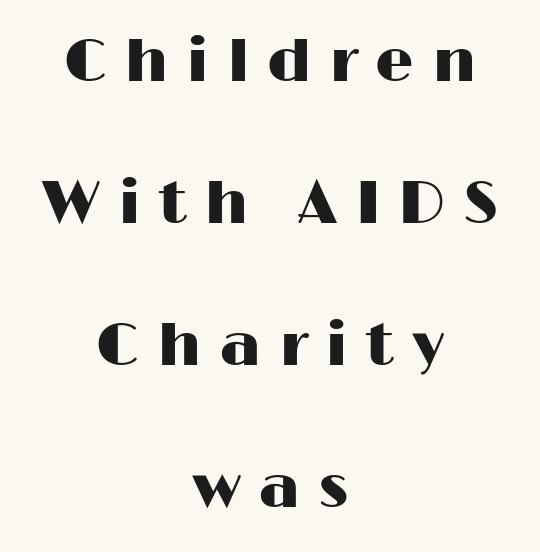
The image shows 61 px wide sans-serif type, upright; set centered, loose line spacing (2.33x), unusually wide letter spacing (+0.29 em), not underlined; high stroke contrast and a medium x-height.
